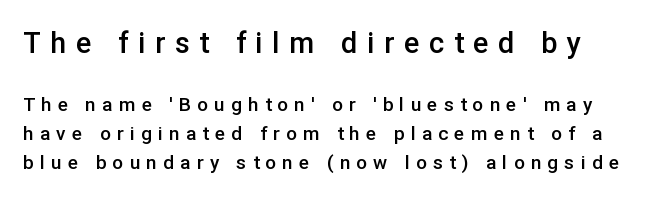
The image shows 29 px semibold sans-serif type, upright; set normal line spacing (1.54x), unusually wide letter spacing (+0.33 em), not underlined; the first (top) block is 1.53x larger; low stroke contrast and a medium x-height.
